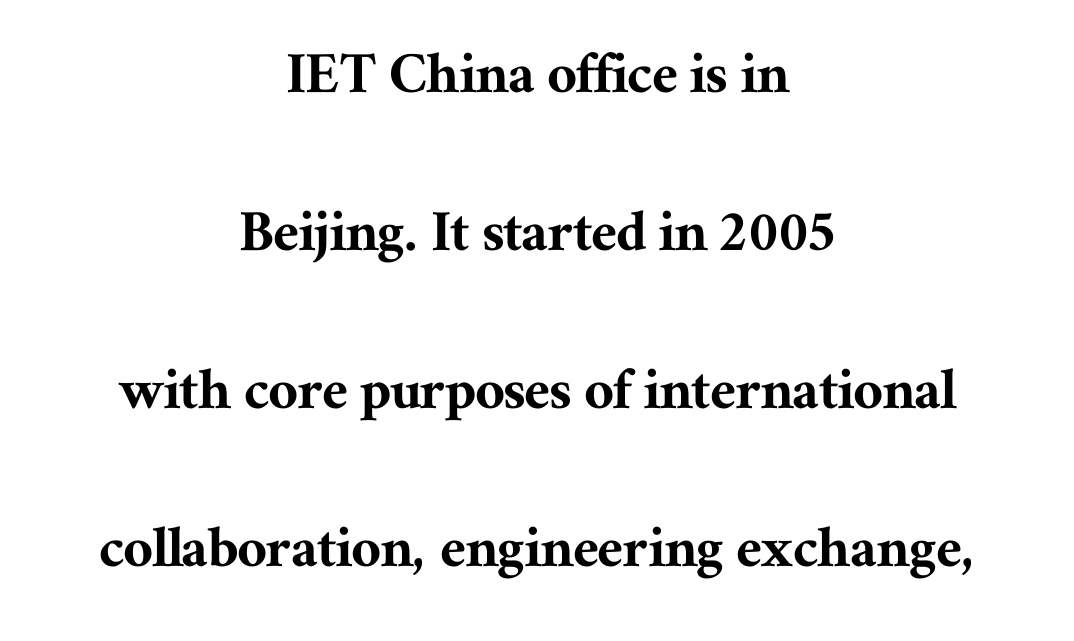
Type without underlining. Does the copy run flush right? No — it is centered line by line. Glyph-to-glyph distance matches everyday printed text. These lines are rendered in a variable-pitch font. The lines are spread far apart with generous leading. Characters remain perfectly vertical along every line.
